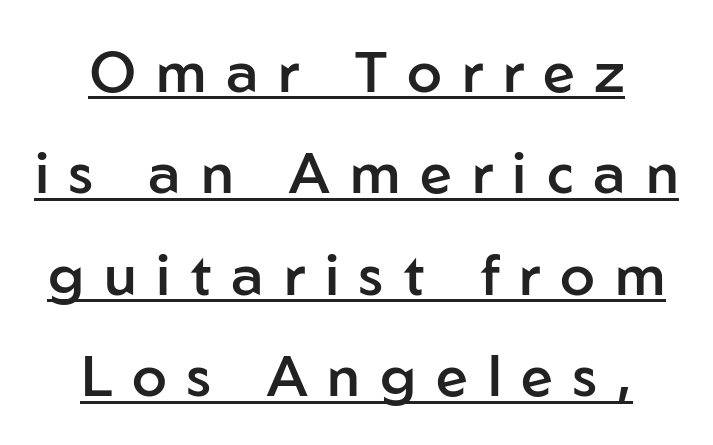
The sample's only ornament is a line tracing under the words. Each word looks stretched out because of the extra space between its letters. You could not count columns in this text — the font is proportionally spaced. Designer's note — italics off, roman on.
